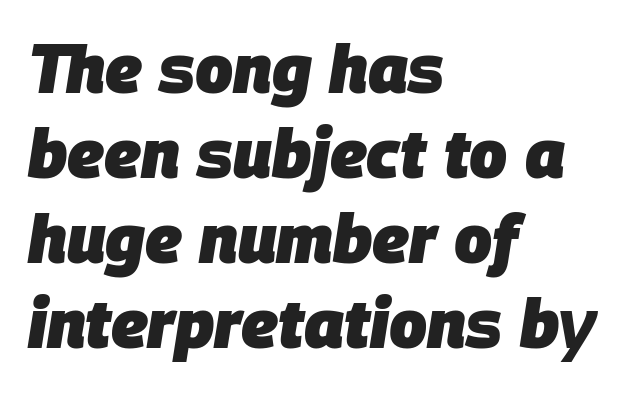
Looking at the ascenders, they clearly lean. In CSS terms this would be text-align: left. I'd describe the lettering as bold — thick and assertive. These lines keep a tight, regular rhythm from letter to letter. The foot of each line stays bare and open. Leading matches the norm, producing a regular column.
